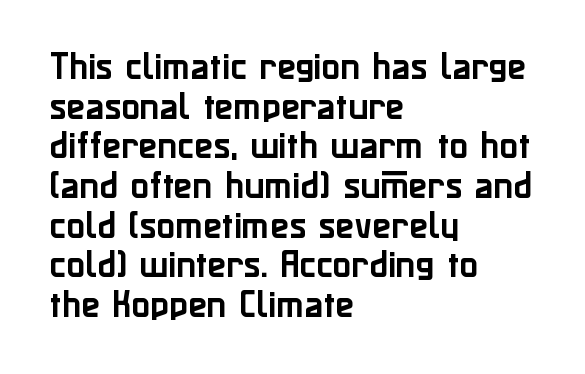
{"serif": "no", "italic": "no", "width": "normal", "stroke_contrast": "low", "x_height": "medium", "monospaced": "no", "underline": "no", "align": "left", "line_spacing": "normal", "line_spacing_ratio": 1.28, "letter_spacing": "normal", "letter_spacing_em": 0.0, "glyph_px": 31}
